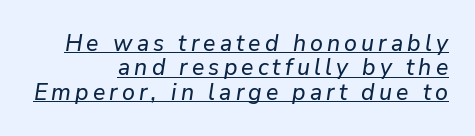
{"italic": "yes", "lean": "right", "slant_degrees": 9, "underline": "yes", "align": "right", "line_spacing": "tight", "line_spacing_ratio": 1.06, "glyph_px": 23}
